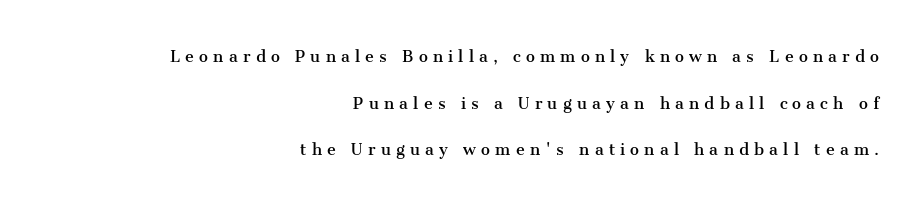
The image shows 20 px text type, upright; set right-aligned, loose line spacing (2.33x), unusually wide letter spacing (+0.26 em), not underlined.
